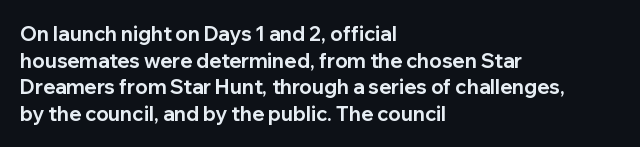
The typography opts for an upright posture over an oblique one. A classic flush-left, rag-right setting is used for this passage. Words appear dense and cohesive because spacing is normal. A full-strength bold gives these letters their thick strokes. Rule under the text: the space is simply empty.
